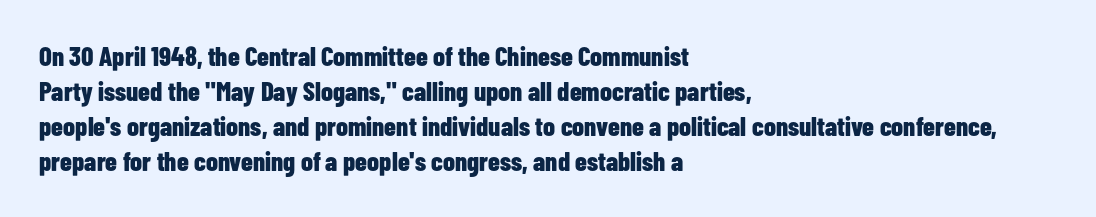
Is there much room between lines? A standard amount, neither cramped nor airy. Emphasis by weight is at full strength: bold. Each word holds together tightly as a unit, with standard inter-letter gaps. Rule under the text: the space is simply empty. Style check: upright. Does the copy run flush right? No — it runs flush left.
